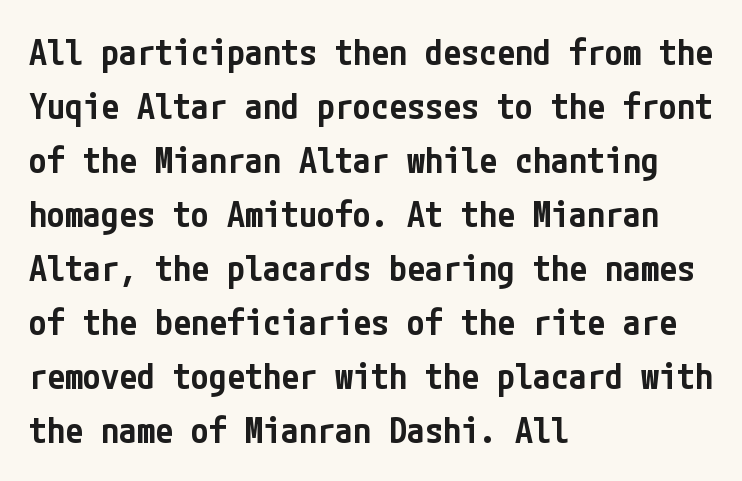
Q: Is the text bold? A: Semi-bold.
Q: Is the text italic (slanted)? A: No, it is upright.
Q: Is the typeface a serif or a sans-serif typeface? A: Sans-serif.
Q: Is the text underlined? A: No.
Q: How is the paragraph aligned? A: Left-aligned.
Q: Is the spacing between letters normal or unusually wide? A: Normal.
Q: Is the spacing between lines tight, normal or loose? A: Normal.
Q: Width (condensed, normal, or wide)? A: Condensed.
Q: Stroke contrast? A: Low.
Q: x-height? A: Medium.
